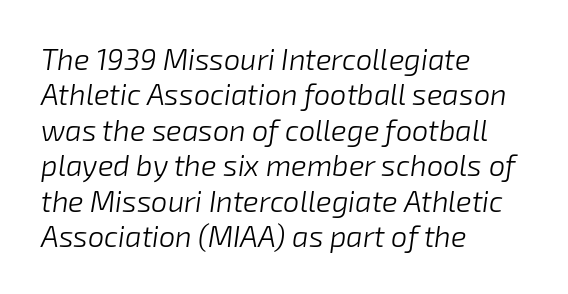
The image shows 29 px light type, italic (leaning right); set left-aligned, line spacing 1.22x, normal letter spacing, not underlined; low stroke contrast and a medium x-height.
